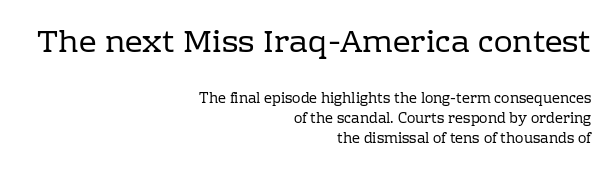
Q: Is the text bold? A: No.
Q: Is the text italic (slanted)? A: No, it is upright.
Q: Is the typeface a serif or a sans-serif typeface? A: Serif.
Q: Is the text underlined? A: No.
Q: How is the paragraph aligned? A: Right-aligned.
Q: Is the spacing between letters normal or unusually wide? A: Normal.
Q: Is the spacing between lines tight, normal or loose? A: Normal.
Q: Which block of text is set in a larger size, the first (top) or the second (bottom)? A: The first (top) one.
Q: Width (condensed, normal, or wide)? A: Normal.
Q: Stroke contrast? A: Low.
Q: x-height? A: Medium.
Q: Monospaced? A: No.
